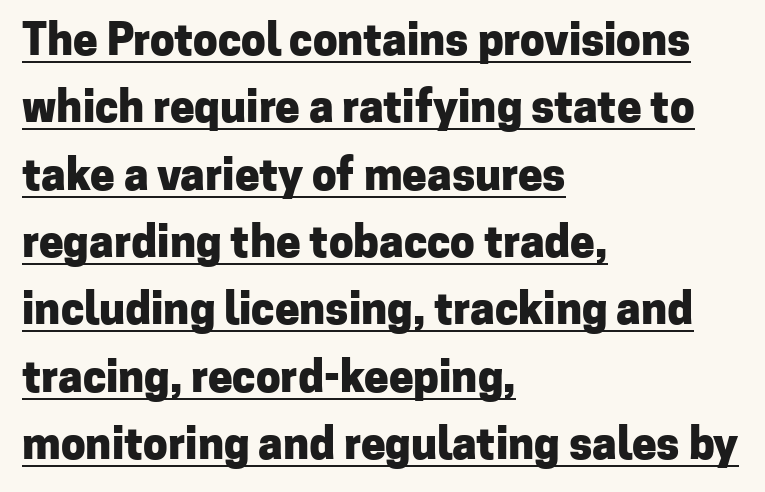
{"serif": "no", "italic": "no", "bold": "yes", "weight": "heavy", "width": "normal", "stroke_contrast": "low", "x_height": "medium", "monospaced": "no", "underline": "yes", "align": "left", "line_spacing": "normal", "line_spacing_ratio": 1.53, "letter_spacing": "normal", "letter_spacing_em": 0.0, "glyph_px": 44}
